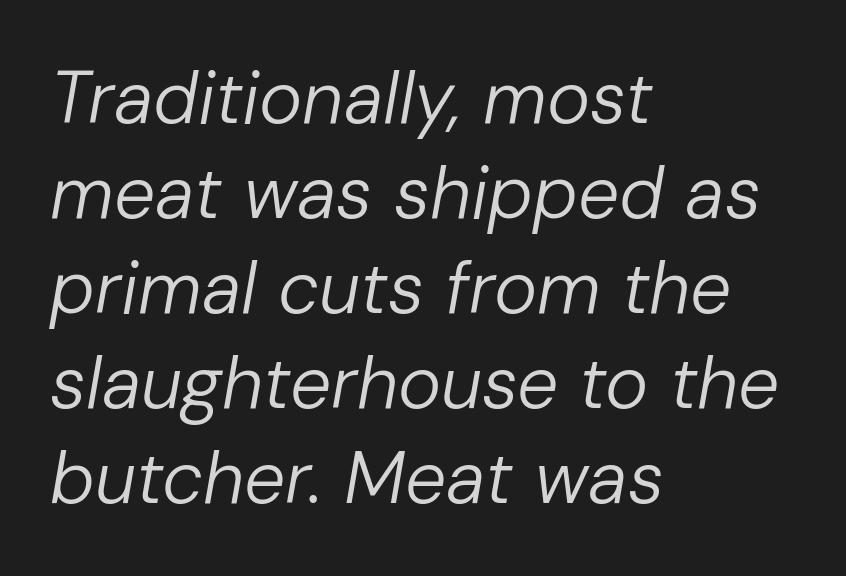
Q: Is the text bold? A: No.
Q: Is the text italic (slanted)? A: Yes, it leans right by about 10 degrees.
Q: Is the text underlined? A: No.
Q: How is the paragraph aligned? A: Left-aligned.
Q: Is the spacing between letters normal or unusually wide? A: Normal.
Q: Is the spacing between lines tight, normal or loose? A: Normal.
Q: Width (condensed, normal, or wide)? A: Normal.
Q: Stroke contrast? A: Low.
Q: x-height? A: Medium.
Q: Monospaced? A: No.
